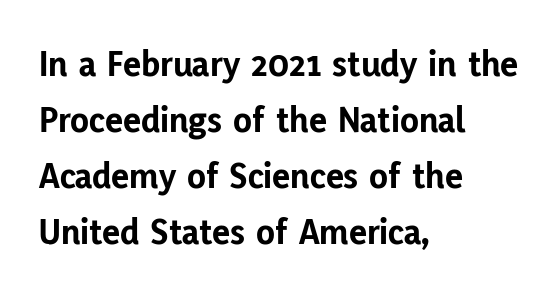
Q: Is the text bold? A: Yes.
Q: Is the text italic (slanted)? A: No, it is upright.
Q: Is the typeface a serif or a sans-serif typeface? A: Sans-serif.
Q: Is the text underlined? A: No.
Q: How is the paragraph aligned? A: Left-aligned.
Q: Is the spacing between letters normal or unusually wide? A: Normal.
Q: Is the spacing between lines tight, normal or loose? A: Normal.
Q: Width (condensed, normal, or wide)? A: Normal.
Q: Stroke contrast? A: Low.
Q: x-height? A: Medium.
Q: Monospaced? A: No.
